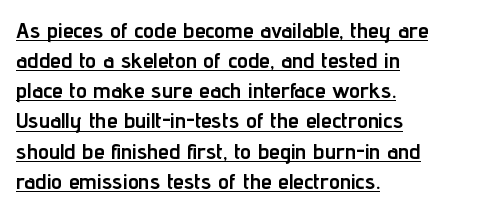
The image shows 22 px bold type, upright; set left-aligned, normal line spacing (1.37x), normal letter spacing, underlined.
